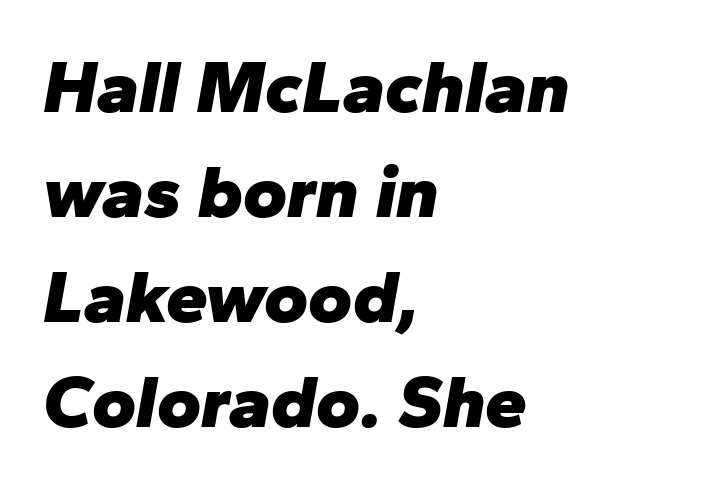
Descenders hang freely into open space. The line-height multiplier appears to be the usual default. Posture: slanted. The rendering keeps characters at their native spacing.
